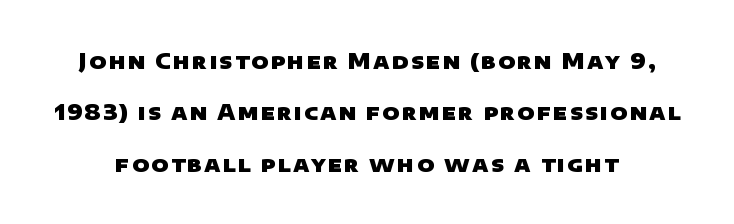
{"bold": "yes", "underline": "no", "line_spacing": "loose", "line_spacing_ratio": 2.45, "glyph_px": 21}
